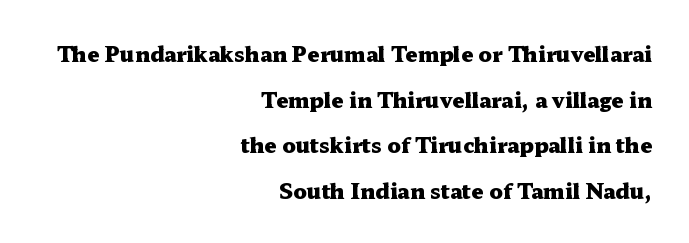
Q: Is the text bold? A: Yes.
Q: Is the text italic (slanted)? A: No, it is upright.
Q: Is the text underlined? A: No.
Q: How is the paragraph aligned? A: Right-aligned.
Q: Is the spacing between letters normal or unusually wide? A: Normal.
Q: Is the spacing between lines tight, normal or loose? A: Loose.
